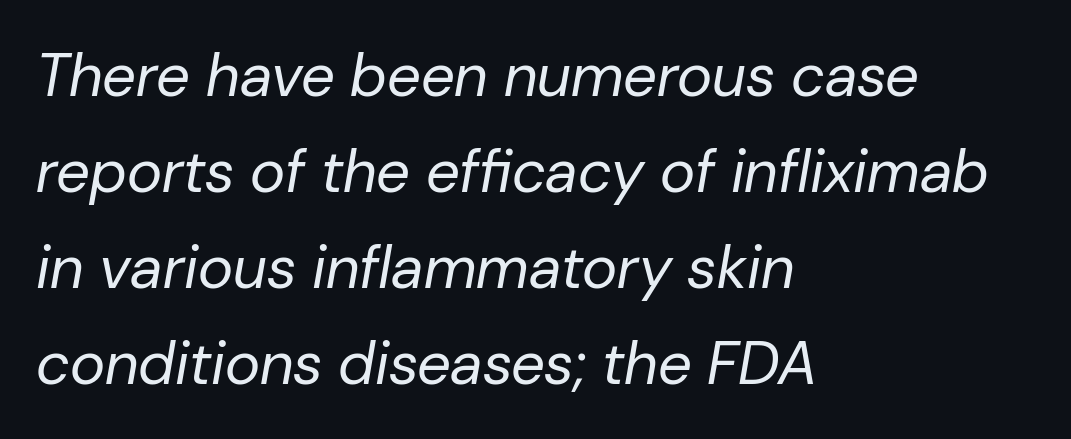
Q: Is the text bold? A: No.
Q: Is the text italic (slanted)? A: Yes, it leans right by about 10 degrees.
Q: Is the text underlined? A: No.
Q: How is the paragraph aligned? A: Left-aligned.
Q: Is the spacing between letters normal or unusually wide? A: Normal.
Q: Is the spacing between lines tight, normal or loose? A: Normal.
Q: Width (condensed, normal, or wide)? A: Normal.
Q: Stroke contrast? A: Low.
Q: x-height? A: Medium.
Q: Monospaced? A: No.
